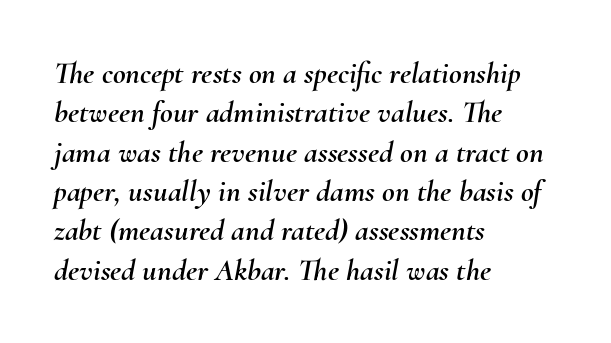
{"italic": "yes", "lean": "right", "slant_degrees": 10, "width": "normal", "stroke_contrast": "medium", "x_height": "small", "monospaced": "no", "underline": "no", "align": "left", "line_spacing": "normal", "line_spacing_ratio": 1.27, "letter_spacing": "normal", "letter_spacing_em": 0.0, "glyph_px": 31}
